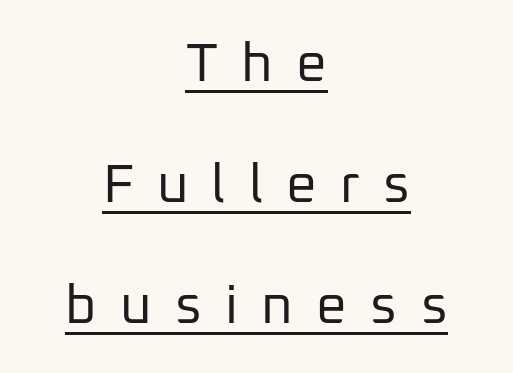
Q: Is the text bold? A: No.
Q: Is the text italic (slanted)? A: No, it is upright.
Q: Is the typeface a serif or a sans-serif typeface? A: Sans-serif.
Q: Is the text underlined? A: Yes.
Q: How is the paragraph aligned? A: Centered.
Q: Is the spacing between letters normal or unusually wide? A: Unusually wide.
Q: Is the spacing between lines tight, normal or loose? A: Loose.
Q: Width (condensed, normal, or wide)? A: Normal.
Q: Stroke contrast? A: Low.
Q: x-height? A: Medium.
Q: Monospaced? A: No.
